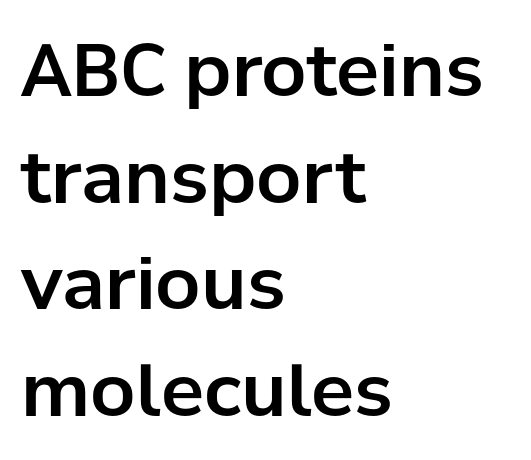
{"serif": "no", "italic": "no", "width": "normal", "stroke_contrast": "low", "x_height": "medium", "monospaced": "no", "underline": "no", "align": "left", "line_spacing": "normal", "line_spacing_ratio": 1.48, "letter_spacing": "normal", "letter_spacing_em": 0.0, "glyph_px": 72}
